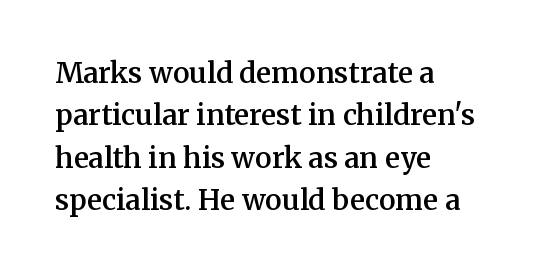
Its strokes are somewhat broadened, the hallmark of semibold type. You could call the tracking neutral — neither tight nor loose. The foot of each line stays bare and open. Do the letters lean? They stand straight.
